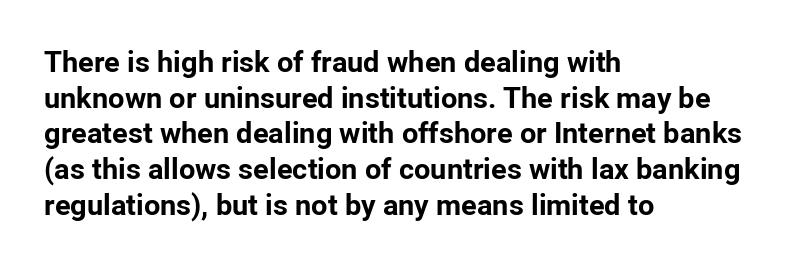
{"serif": "no", "italic": "no", "bold": "yes", "weight": "bold", "width": "normal", "stroke_contrast": "low", "x_height": "medium", "monospaced": "no", "underline": "no", "align": "left", "line_spacing_ratio": 1.23, "letter_spacing": "normal", "letter_spacing_em": 0.0, "glyph_px": 29}
